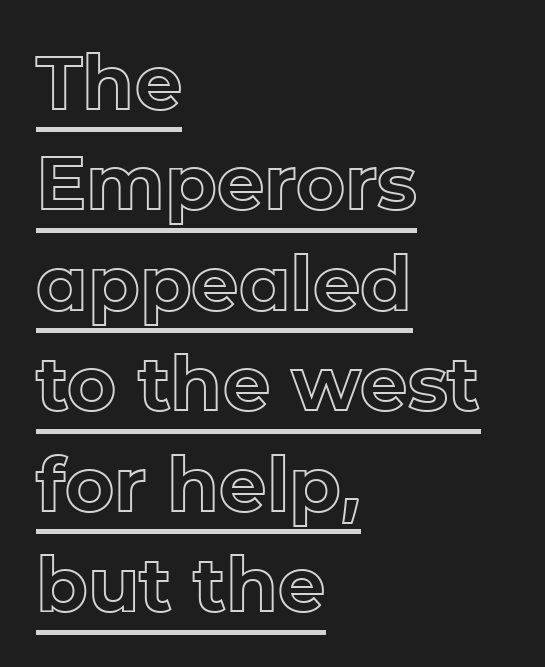
{"italic": "no", "width": "normal", "x_height": "medium", "monospaced": "no", "underline": "yes", "align": "left", "line_spacing": "normal", "line_spacing_ratio": 1.34, "letter_spacing": "normal", "letter_spacing_em": 0.0, "glyph_px": 75}
